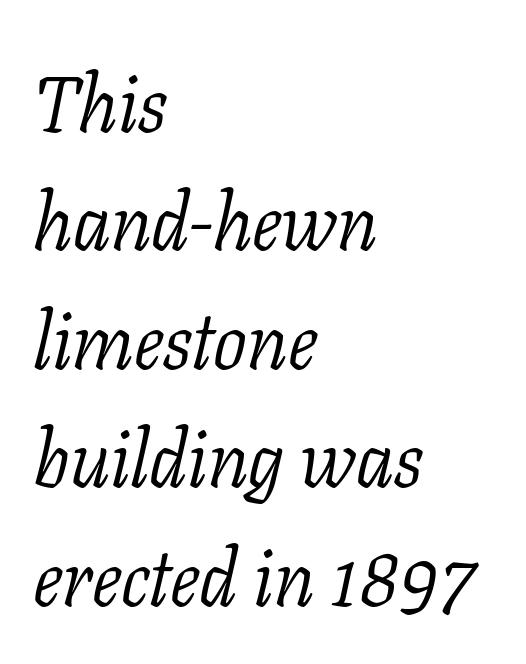
{"serif": "yes", "italic": "yes", "lean": "right", "slant_degrees": 11, "bold": "no", "weight": "light", "width": "normal", "stroke_contrast": "low", "x_height": "medium", "monospaced": "no", "underline": "no", "align": "left", "line_spacing": "normal", "line_spacing_ratio": 1.5, "letter_spacing": "normal", "letter_spacing_em": 0.0, "glyph_px": 79}
